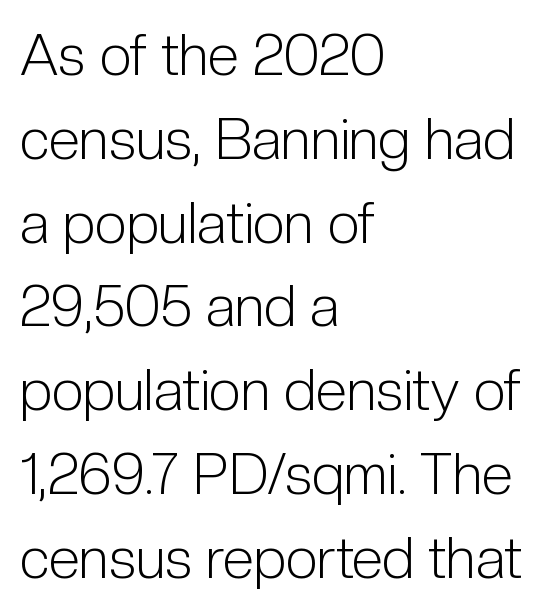
{"serif": "no", "italic": "no", "bold": "no", "weight": "light", "width": "condensed", "stroke_contrast": "low", "x_height": "medium", "monospaced": "no", "underline": "no", "align": "left", "line_spacing": "normal", "line_spacing_ratio": 1.47, "letter_spacing": "normal", "letter_spacing_em": 0.0, "glyph_px": 57}
